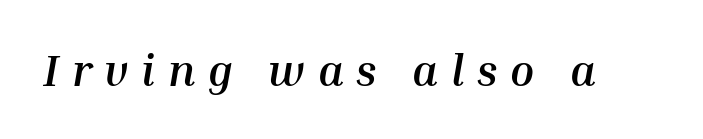
Rule under the text: the space is simply empty. Tall strokes in this sample are angled rather than plumb. You could not count columns in this text — the font is proportionally spaced. Is the letter spacing exaggerated? Yes — the characters are pushed far apart.
